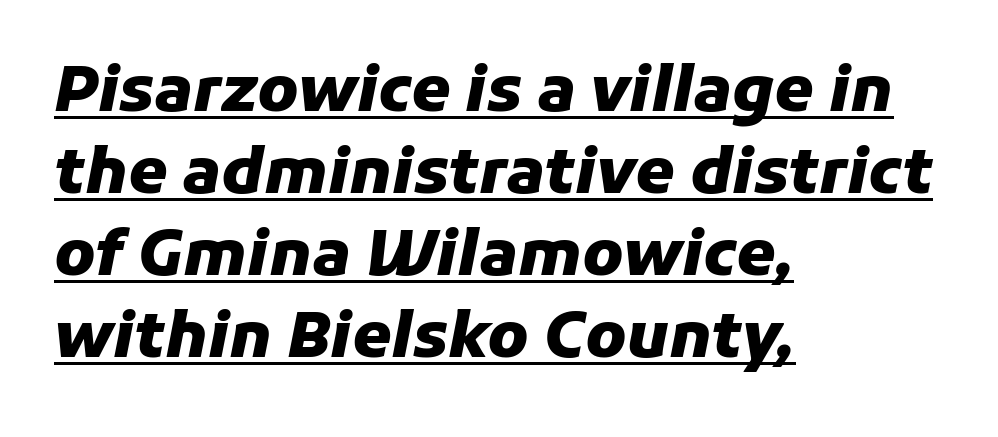
The image shows 63 px heavy type, italic (leaning right); set left-aligned, normal line spacing (1.3x), normal letter spacing, underlined; low stroke contrast and a medium x-height.
